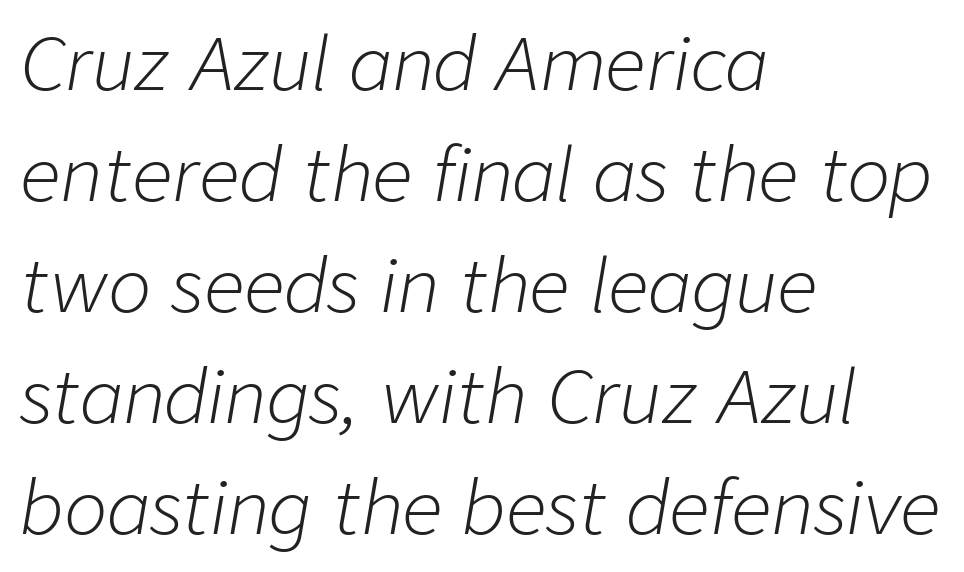
Q: Is the text bold? A: No.
Q: Is the text italic (slanted)? A: Yes, it leans right by about 9 degrees.
Q: Is the text underlined? A: No.
Q: How is the paragraph aligned? A: Left-aligned.
Q: Is the spacing between letters normal or unusually wide? A: Normal.
Q: Is the spacing between lines tight, normal or loose? A: Normal.
Q: Width (condensed, normal, or wide)? A: Normal.
Q: Stroke contrast? A: Low.
Q: x-height? A: Medium.
Q: Monospaced? A: No.
